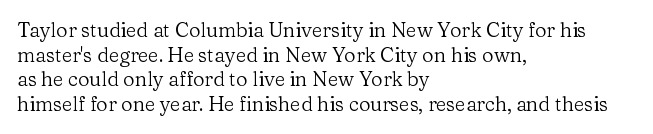
The image shows 20 px text type, upright; set left-aligned, line spacing 1.23x, normal letter spacing, not underlined.
